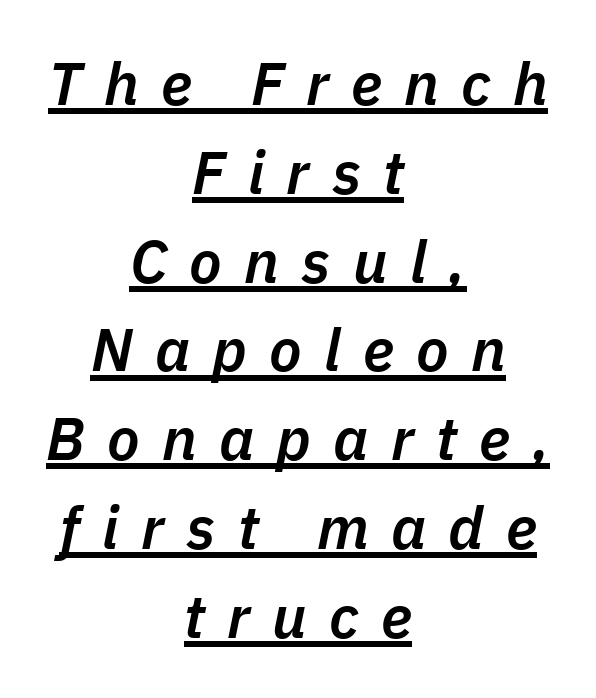
The image shows 60 px semibold type, italic (leaning right); set centered, normal line spacing (1.48x), unusually wide letter spacing (+0.37 em), underlined; low stroke contrast and a medium x-height.
